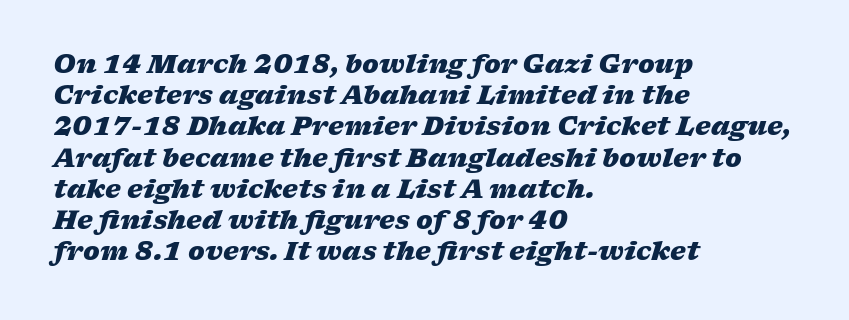
The image shows 25 px bold type, italic (leaning right); set left-aligned, normal line spacing (1.25x), normal letter spacing, not underlined.
